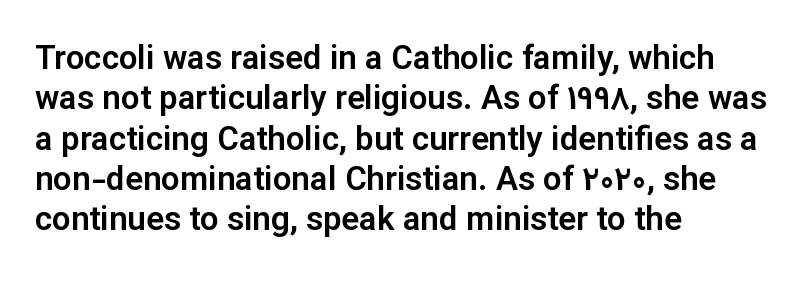
The image shows 33 px sans-serif type, upright; set left-aligned, line spacing 1.22x, normal letter spacing, not underlined; low stroke contrast and a medium x-height.
